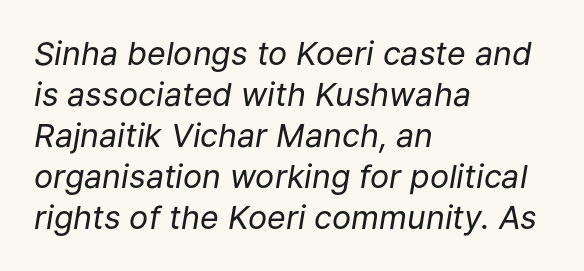
{"italic": "yes", "lean": "right", "slant_degrees": 9, "bold": "no", "weight": "regular", "width": "normal", "stroke_contrast": "low", "x_height": "medium", "monospaced": "no", "underline": "no", "align": "left", "line_spacing": "normal", "line_spacing_ratio": 1.28, "letter_spacing": "normal", "letter_spacing_em": 0.0, "glyph_px": 32}
